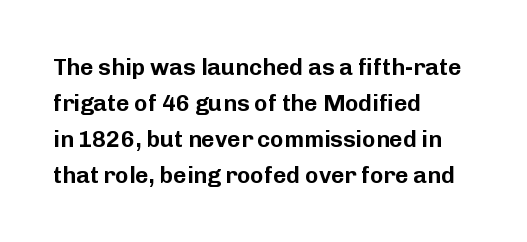
The image shows 23 px text type, upright; set left-aligned, normal line spacing (1.56x), normal letter spacing, not underlined.
